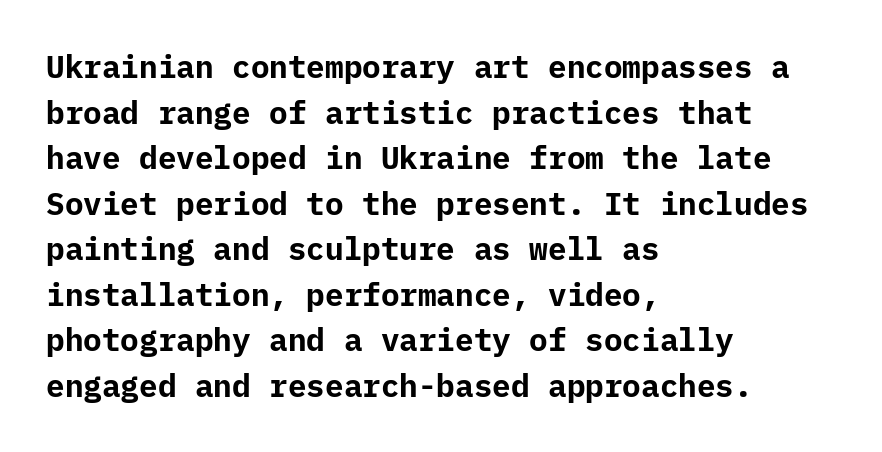
Q: Is the text bold? A: Yes.
Q: Is the text italic (slanted)? A: No, it is upright.
Q: Is the typeface a serif or a sans-serif typeface? A: Sans-serif.
Q: Is the text underlined? A: No.
Q: How is the paragraph aligned? A: Left-aligned.
Q: Is the spacing between letters normal or unusually wide? A: Normal.
Q: Is the spacing between lines tight, normal or loose? A: Normal.
Q: Width (condensed, normal, or wide)? A: Normal.
Q: Stroke contrast? A: Low.
Q: x-height? A: Medium.
